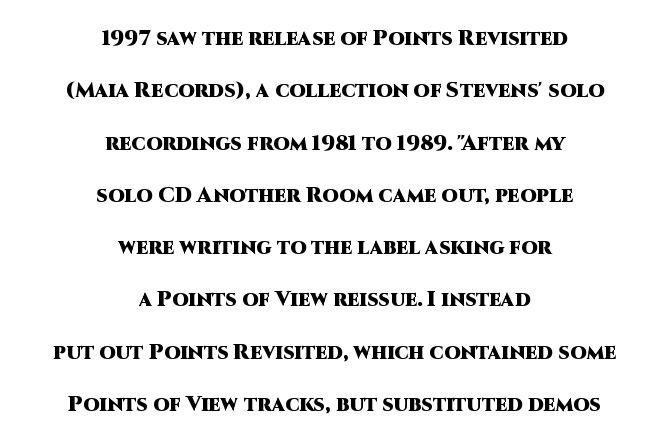
The image shows 21 px bold type, upright; set centered, loose line spacing (2.49x), normal letter spacing, not underlined.
